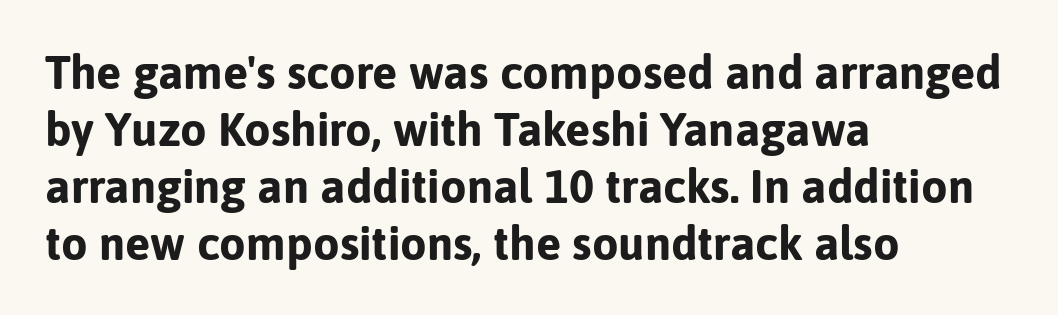
Does the lettering tilt? It doesn't — this is upright. The passage shown has conventional tracking throughout. Look at the stroke-to-counter ratio: heavy, a bold. A typesetter would call this proportional, since set widths differ per character. Type without underlining.
